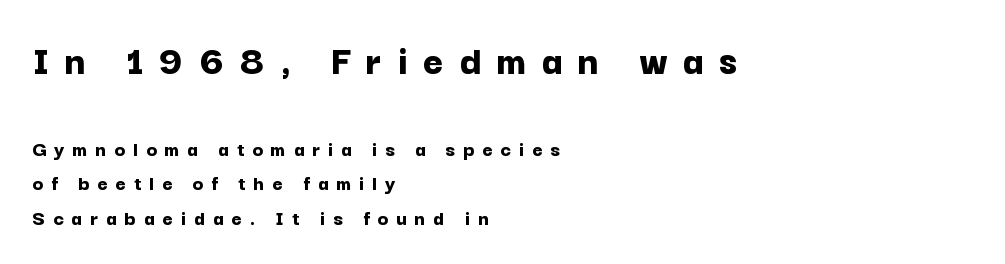
This sample uses a sans-serif face. Bare-footed words on every line. You could not count columns in this text — the font is proportionally spaced. The rendering uses a moderate line-height, typical for paragraphs.
